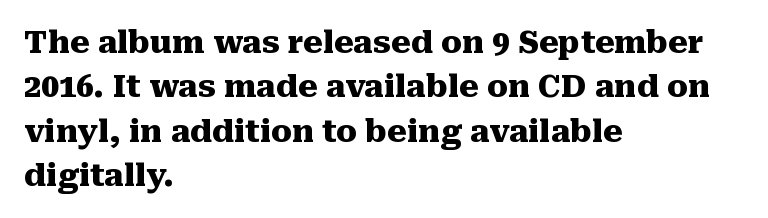
Q: Is the text bold? A: Yes.
Q: Is the text italic (slanted)? A: No, it is upright.
Q: Is the typeface a serif or a sans-serif typeface? A: Serif.
Q: Is the text underlined? A: No.
Q: How is the paragraph aligned? A: Left-aligned.
Q: Is the spacing between letters normal or unusually wide? A: Normal.
Q: Is the spacing between lines tight, normal or loose? A: Normal.
Q: Width (condensed, normal, or wide)? A: Normal.
Q: Stroke contrast? A: Medium.
Q: x-height? A: Medium.
Q: Monospaced? A: No.
